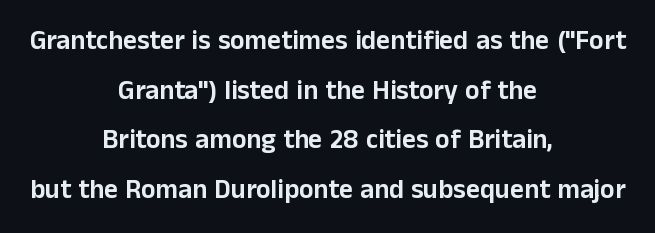
The image shows 27 px text type, upright; set centered, line spacing 1.84x, normal letter spacing, not underlined.
